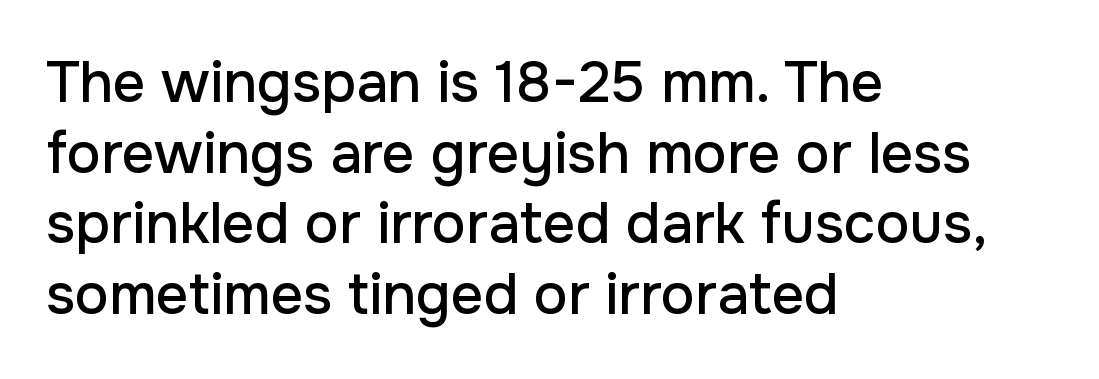
The image shows 57 px sans-serif type, upright; set left-aligned, line spacing 1.24x, normal letter spacing, not underlined; low stroke contrast and a medium x-height.
